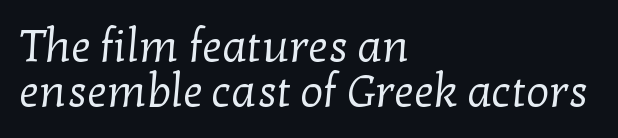
{"serif": "yes", "bold": "no", "weight": "regular", "width": "normal", "stroke_contrast": "low", "x_height": "medium", "monospaced": "no", "underline": "no", "align": "left", "line_spacing": "tight", "line_spacing_ratio": 0.99, "letter_spacing": "normal", "letter_spacing_em": 0.0, "glyph_px": 45}
